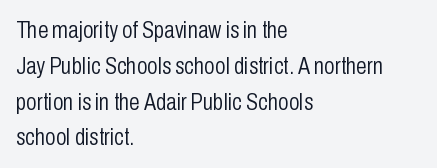
{"italic": "no", "bold": "no", "underline": "no", "align": "left", "line_spacing": "normal", "line_spacing_ratio": 1.49, "letter_spacing": "normal", "letter_spacing_em": 0.0, "glyph_px": 24}
